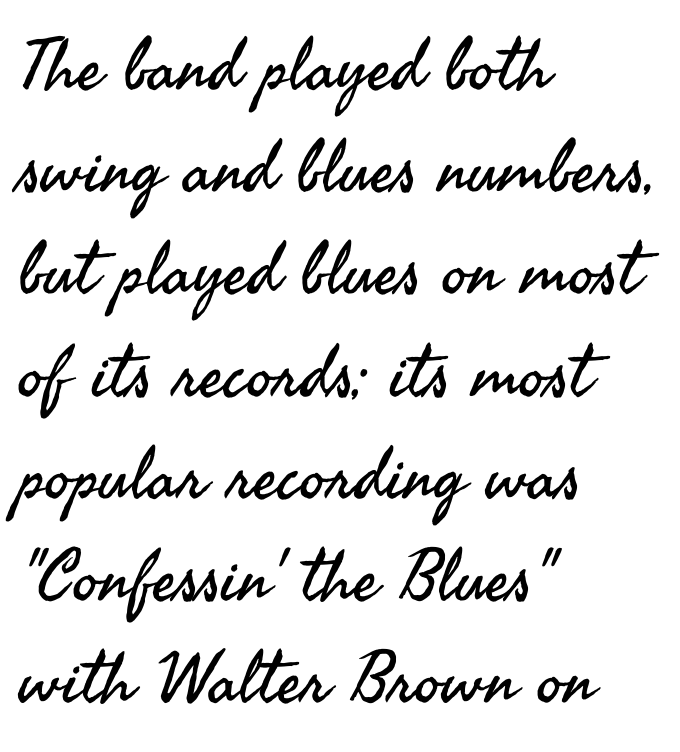
{"serif": "no", "bold": "no", "weight": "regular", "width": "normal", "stroke_contrast": "medium", "x_height": "small", "monospaced": "no", "underline": "no", "align": "left", "line_spacing": "normal", "line_spacing_ratio": 1.44, "letter_spacing": "normal", "letter_spacing_em": 0.0, "glyph_px": 71}
